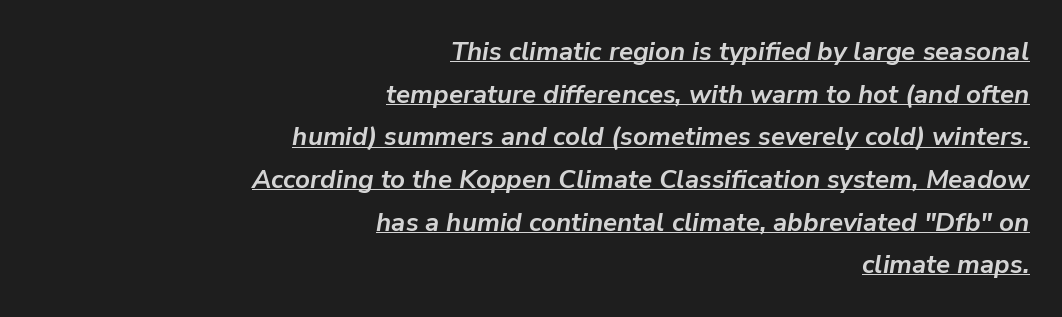
Q: Is the text bold? A: Yes.
Q: Is the text italic (slanted)? A: Yes, it leans right by about 9 degrees.
Q: Is the text underlined? A: Yes.
Q: How is the paragraph aligned? A: Right-aligned.
Q: Is the spacing between letters normal or unusually wide? A: Normal.
Q: Is the spacing between lines tight, normal or loose? A: Normal.
